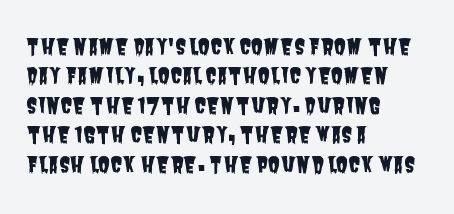
Q: Is the text underlined? A: No.
Q: How is the paragraph aligned? A: Left-aligned.
Q: Is the spacing between letters normal or unusually wide? A: Normal.
Q: Is the spacing between lines tight, normal or loose? A: Normal.
